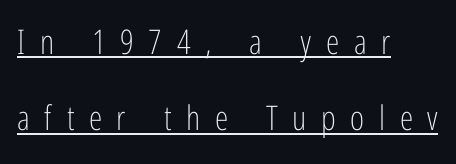
Q: Is the text bold? A: No.
Q: Is the text italic (slanted)? A: No, it is upright.
Q: Is the typeface a serif or a sans-serif typeface? A: Sans-serif.
Q: Is the text underlined? A: Yes.
Q: How is the paragraph aligned? A: Left-aligned.
Q: Is the spacing between letters normal or unusually wide? A: Unusually wide.
Q: Is the spacing between lines tight, normal or loose? A: Loose.
Q: Width (condensed, normal, or wide)? A: Condensed.
Q: Stroke contrast? A: Low.
Q: x-height? A: Medium.
Q: Monospaced? A: No.
